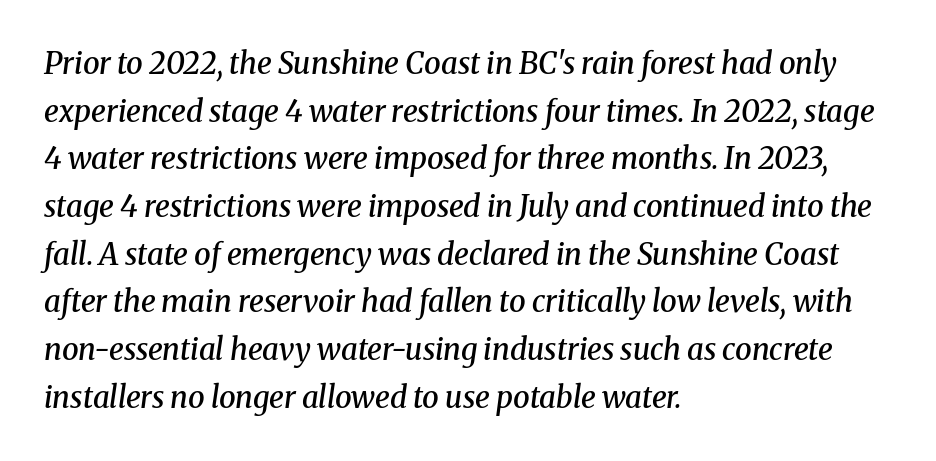
{"serif": "yes", "italic": "yes", "lean": "right", "slant_degrees": 8, "bold": "semi", "weight": "semibold", "width": "normal", "stroke_contrast": "medium", "x_height": "medium", "monospaced": "no", "underline": "no", "align": "left", "line_spacing": "normal", "line_spacing_ratio": 1.59, "letter_spacing": "normal", "letter_spacing_em": 0.0, "glyph_px": 30}
